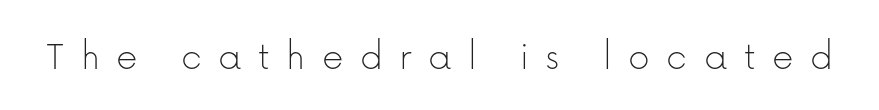
Q: Is the text bold? A: No.
Q: Is the text italic (slanted)? A: No, it is upright.
Q: Is the typeface a serif or a sans-serif typeface? A: Sans-serif.
Q: Is the text underlined? A: No.
Q: Is the spacing between letters normal or unusually wide? A: Unusually wide.
Q: Width (condensed, normal, or wide)? A: Normal.
Q: Stroke contrast? A: Low.
Q: x-height? A: Medium.
Q: Monospaced? A: No.
